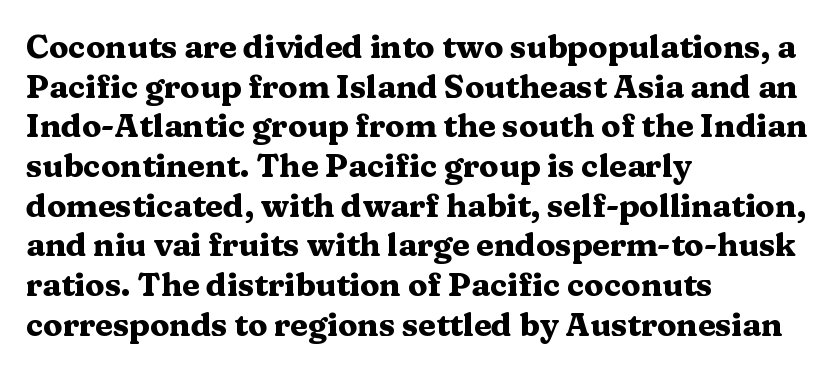
Q: Is the text bold? A: Yes.
Q: Is the text italic (slanted)? A: No, it is upright.
Q: Is the typeface a serif or a sans-serif typeface? A: Serif.
Q: Is the text underlined? A: No.
Q: How is the paragraph aligned? A: Left-aligned.
Q: Is the spacing between letters normal or unusually wide? A: Normal.
Q: Width (condensed, normal, or wide)? A: Wide.
Q: Stroke contrast? A: Medium.
Q: x-height? A: Medium.
Q: Monospaced? A: No.
